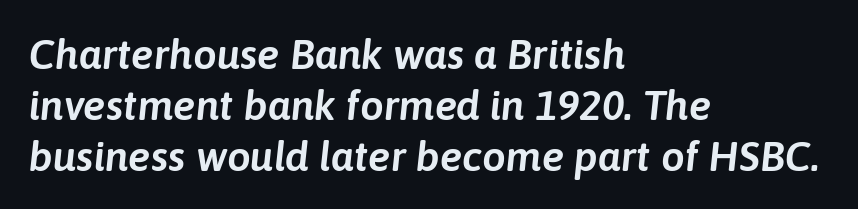
{"italic": "yes", "lean": "right", "slant_degrees": 6, "width": "normal", "stroke_contrast": "low", "x_height": "medium", "monospaced": "no", "underline": "no", "align": "left", "line_spacing_ratio": 1.21, "letter_spacing": "normal", "letter_spacing_em": 0.0, "glyph_px": 42}
